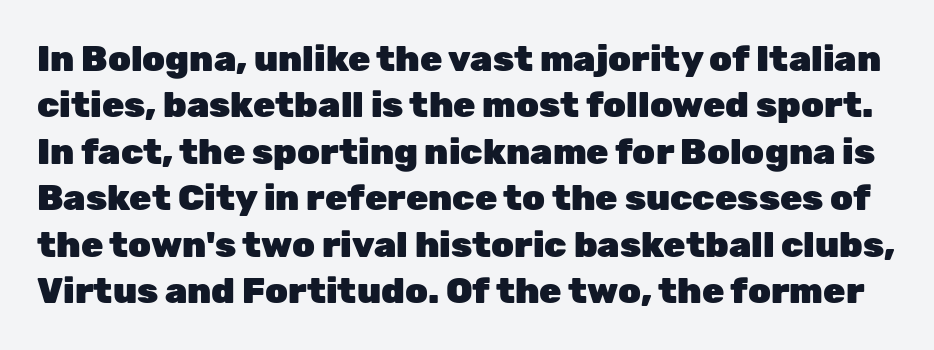
{"serif": "no", "italic": "no", "bold": "yes", "weight": "heavy", "width": "normal", "stroke_contrast": "low", "x_height": "medium", "monospaced": "no", "underline": "no", "line_spacing": "normal", "line_spacing_ratio": 1.29, "letter_spacing": "normal", "letter_spacing_em": 0.0, "glyph_px": 36}
